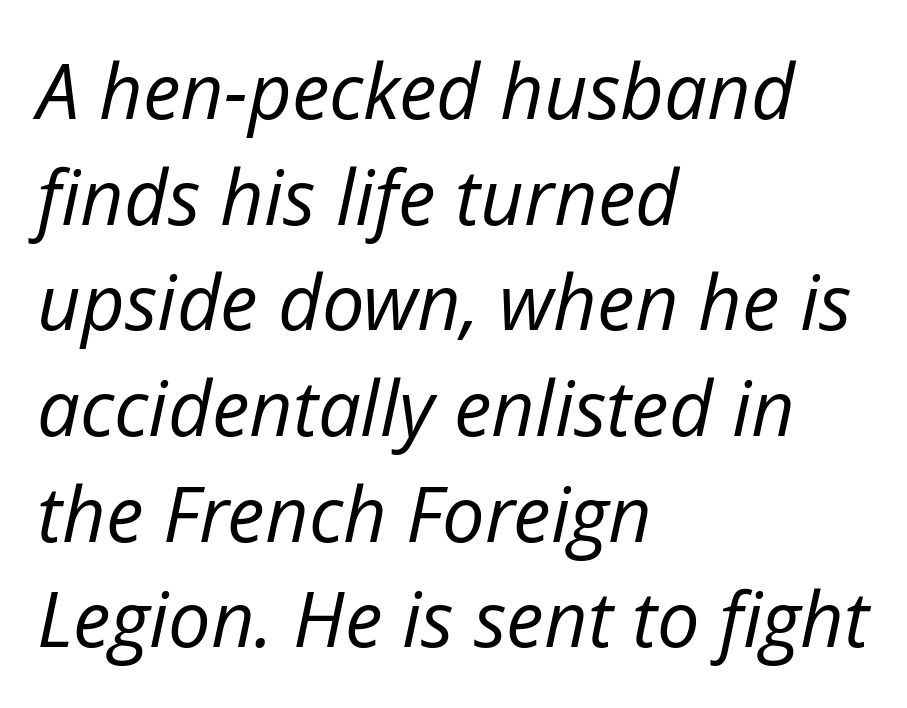
The image shows 76 px regular-weight type, italic (leaning right); set left-aligned, normal line spacing (1.39x), normal letter spacing, not underlined; low stroke contrast and a medium x-height.
